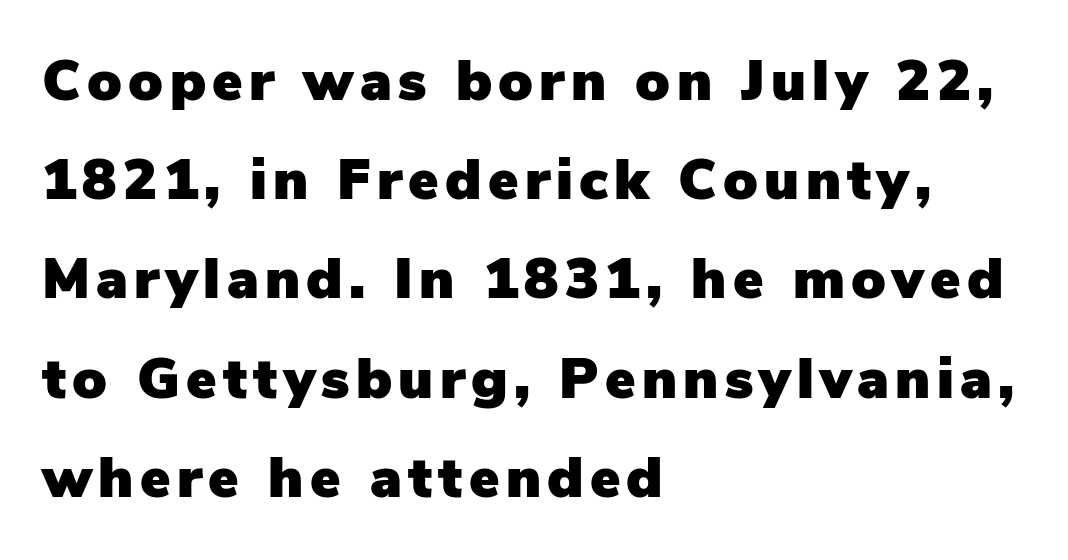
Q: Is the text italic (slanted)? A: No, it is upright.
Q: Is the typeface a serif or a sans-serif typeface? A: Sans-serif.
Q: Is the text underlined? A: No.
Q: How is the paragraph aligned? A: Left-aligned.
Q: Width (condensed, normal, or wide)? A: Normal.
Q: Stroke contrast? A: Low.
Q: x-height? A: Medium.
Q: Monospaced? A: No.
